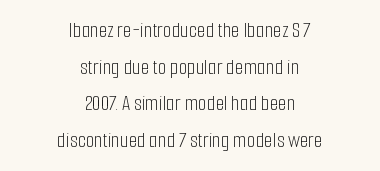
The glyphs are unaccompanied by any horizontal stroke below them. Is the block centered? Yes — each line is placed symmetrically about the middle. Leading matches the norm, producing a regular column. Nope, not italic — everything's standing straight. No chunkiness to these letters — they're not bold. Spacing between characters is what you'd get straight out of the box.
